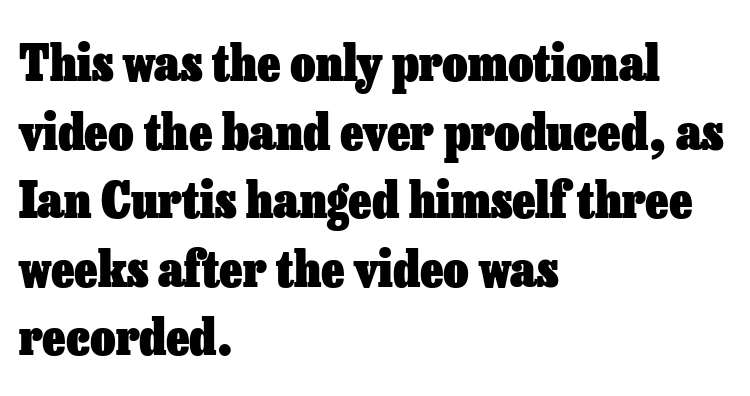
The image shows 49 px heavy type, upright; set left-aligned, normal line spacing (1.4x), normal letter spacing, not underlined; low stroke contrast and a medium x-height.
